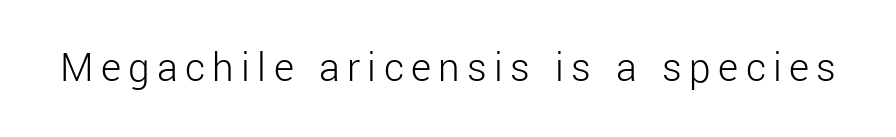
The image shows 43 px light sans-serif type, upright; set not underlined; low stroke contrast and a medium x-height.
